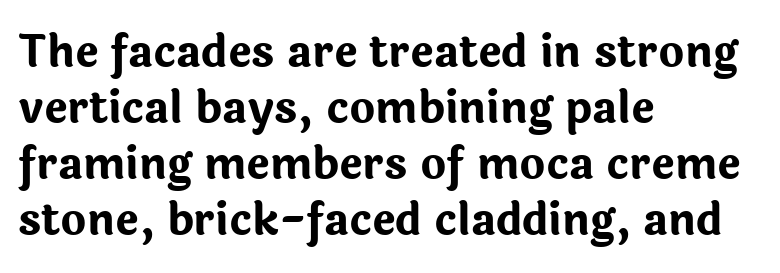
Q: Is the text bold? A: Yes.
Q: Is the text italic (slanted)? A: No, it is upright.
Q: Is the typeface a serif or a sans-serif typeface? A: Sans-serif.
Q: Is the text underlined? A: No.
Q: How is the paragraph aligned? A: Left-aligned.
Q: Is the spacing between letters normal or unusually wide? A: Normal.
Q: Is the spacing between lines tight, normal or loose? A: Normal.
Q: Width (condensed, normal, or wide)? A: Normal.
Q: Stroke contrast? A: Low.
Q: x-height? A: Medium.
Q: Monospaced? A: No.
